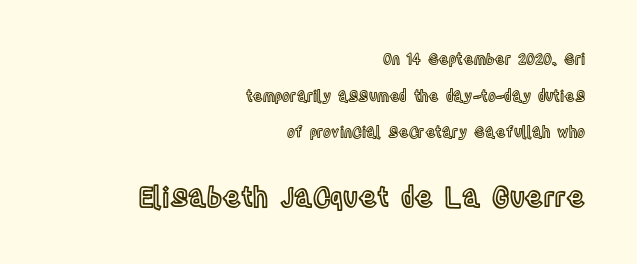
{"italic": "no", "underline": "no", "align": "right", "line_spacing": "loose", "line_spacing_ratio": 2.45, "letter_spacing": "normal", "letter_spacing_em": 0.0, "larger_block": "second", "size_ratio": 1.8, "glyph_px": 27}
